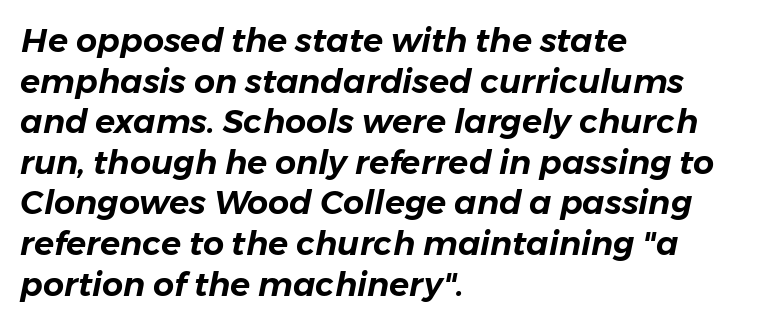
{"italic": "yes", "lean": "right", "slant_degrees": 11, "width": "normal", "stroke_contrast": "low", "x_height": "medium", "monospaced": "no", "underline": "no", "align": "left", "line_spacing_ratio": 1.23, "letter_spacing": "normal", "letter_spacing_em": 0.0, "glyph_px": 33}
